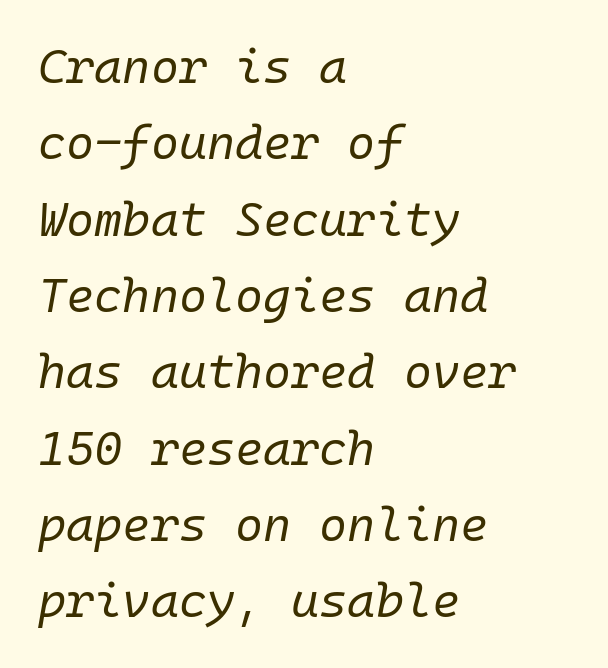
Q: Is the text bold? A: No.
Q: Is the text italic (slanted)? A: Yes, it leans right by about 10 degrees.
Q: Is the text underlined? A: No.
Q: How is the paragraph aligned? A: Left-aligned.
Q: Is the spacing between letters normal or unusually wide? A: Normal.
Q: Is the spacing between lines tight, normal or loose? A: Normal.
Q: Width (condensed, normal, or wide)? A: Normal.
Q: Stroke contrast? A: Low.
Q: x-height? A: Medium.
Q: Monospaced? A: Yes.
